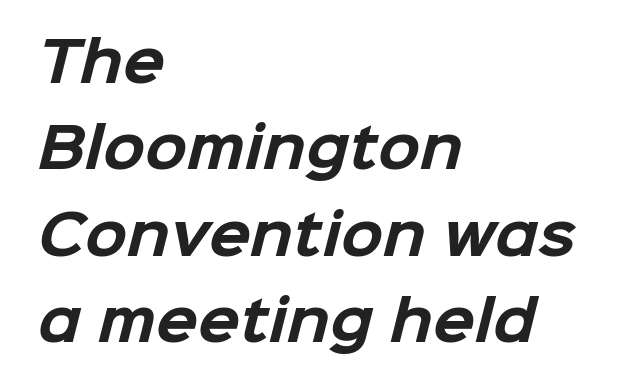
Q: Is the text bold? A: Yes.
Q: Is the typeface a serif or a sans-serif typeface? A: Sans-serif.
Q: Is the text underlined? A: No.
Q: How is the paragraph aligned? A: Left-aligned.
Q: Is the spacing between letters normal or unusually wide? A: Normal.
Q: Is the spacing between lines tight, normal or loose? A: Normal.
Q: Width (condensed, normal, or wide)? A: Normal.
Q: Stroke contrast? A: Low.
Q: x-height? A: Medium.
Q: Monospaced? A: No.
